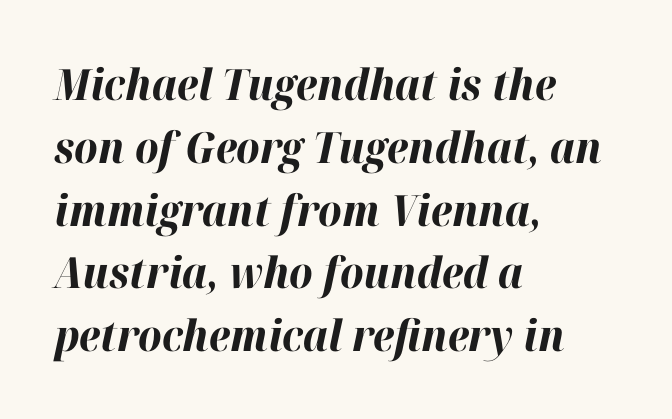
The image shows 43 px bold type, italic (leaning right); set left-aligned, normal line spacing (1.46x), normal letter spacing, not underlined; high stroke contrast and a medium x-height.
